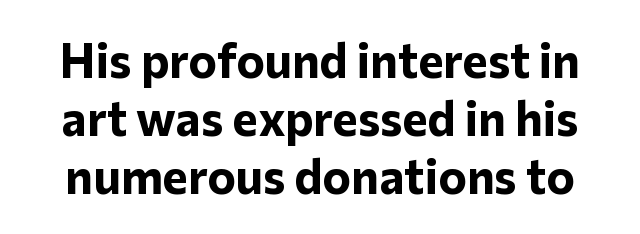
{"serif": "no", "italic": "no", "bold": "yes", "weight": "bold", "width": "normal", "stroke_contrast": "low", "x_height": "medium", "monospaced": "no", "underline": "no", "line_spacing_ratio": 1.21, "letter_spacing": "normal", "letter_spacing_em": 0.0, "glyph_px": 48}
